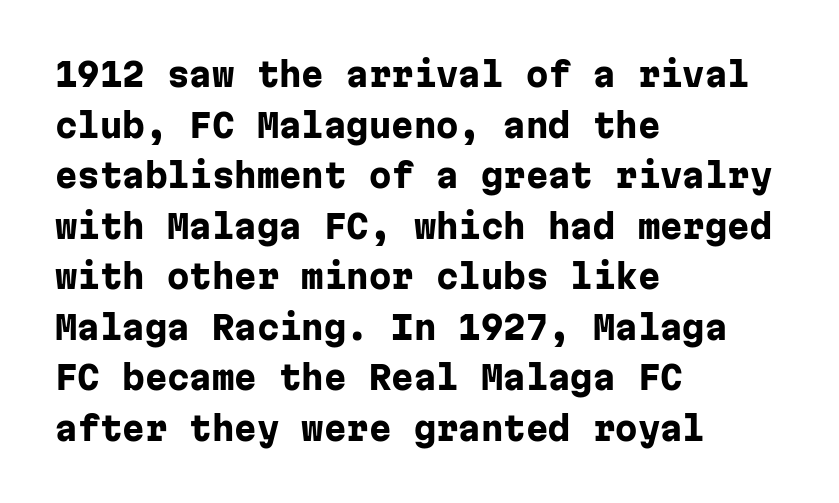
Q: Is the text bold? A: Yes.
Q: Is the text italic (slanted)? A: No, it is upright.
Q: Is the typeface a serif or a sans-serif typeface? A: Sans-serif.
Q: Is the text underlined? A: No.
Q: How is the paragraph aligned? A: Left-aligned.
Q: Is the spacing between letters normal or unusually wide? A: Normal.
Q: Is the spacing between lines tight, normal or loose? A: Normal.
Q: Width (condensed, normal, or wide)? A: Normal.
Q: Stroke contrast? A: Low.
Q: x-height? A: Medium.
Q: Monospaced? A: Yes.
